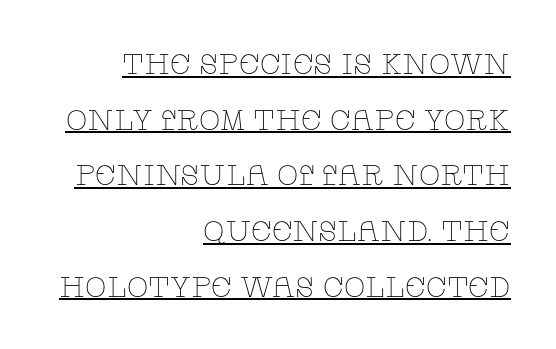
Q: Is the text bold? A: No.
Q: Is the text italic (slanted)? A: No, it is upright.
Q: Is the typeface a serif or a sans-serif typeface? A: Serif.
Q: Is the text underlined? A: Yes.
Q: How is the paragraph aligned? A: Right-aligned.
Q: Is the spacing between letters normal or unusually wide? A: Normal.
Q: Is the spacing between lines tight, normal or loose? A: Loose.
Q: Width (condensed, normal, or wide)? A: Wide.
Q: Stroke contrast? A: Low.
Q: x-height? A: Large.
Q: Monospaced? A: No.
